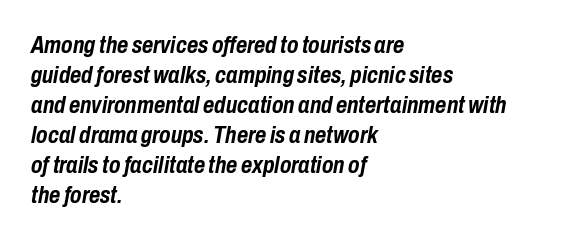
The image shows 24 px bold type, italic (leaning right); set left-aligned, normal line spacing (1.25x), normal letter spacing, not underlined.
